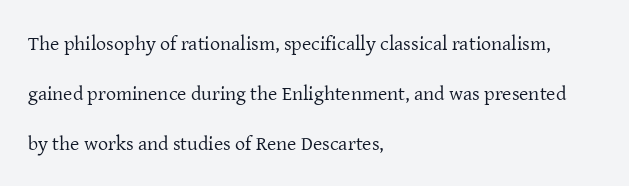
Q: Is the text bold? A: No.
Q: Is the text italic (slanted)? A: No, it is upright.
Q: Is the text underlined? A: No.
Q: How is the paragraph aligned? A: Left-aligned.
Q: Is the spacing between letters normal or unusually wide? A: Normal.
Q: Is the spacing between lines tight, normal or loose? A: Loose.
